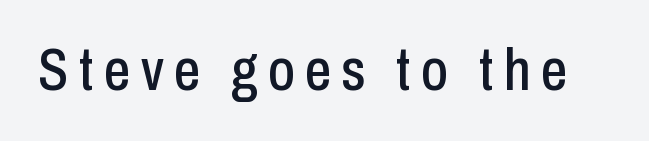
Q: Is the text italic (slanted)? A: No, it is upright.
Q: Is the typeface a serif or a sans-serif typeface? A: Sans-serif.
Q: Is the text underlined? A: No.
Q: Width (condensed, normal, or wide)? A: Condensed.
Q: Stroke contrast? A: Low.
Q: x-height? A: Medium.
Q: Monospaced? A: No.
